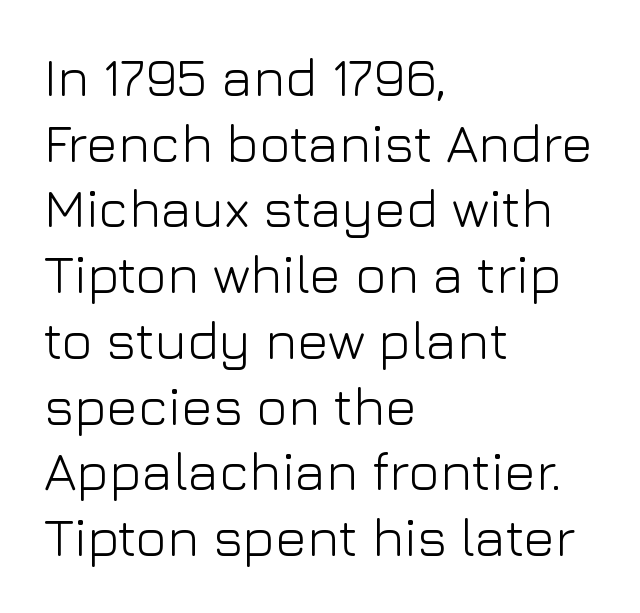
{"serif": "no", "italic": "no", "bold": "no", "weight": "light", "width": "normal", "stroke_contrast": "low", "x_height": "medium", "monospaced": "no", "underline": "no", "align": "left", "line_spacing_ratio": 1.24, "letter_spacing": "normal", "letter_spacing_em": 0.0, "glyph_px": 53}
